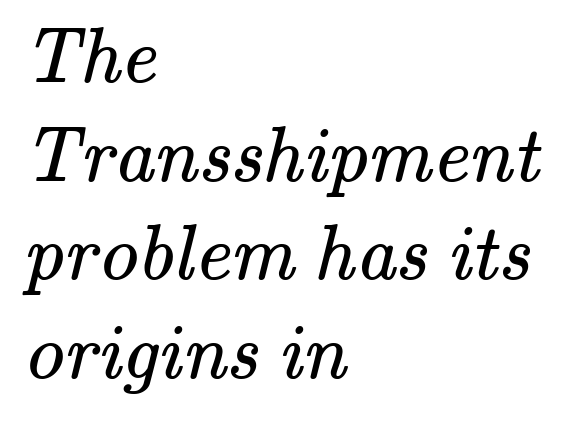
{"serif": "yes", "bold": "no", "weight": "regular", "width": "normal", "stroke_contrast": "medium", "x_height": "small", "monospaced": "no", "underline": "no", "align": "left", "line_spacing": "normal", "line_spacing_ratio": 1.25, "letter_spacing": "normal", "letter_spacing_em": 0.0, "glyph_px": 79}
